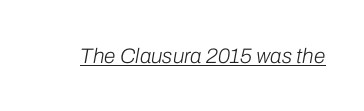
The image shows 21 px text type, italic (leaning right); set normal letter spacing, underlined.
